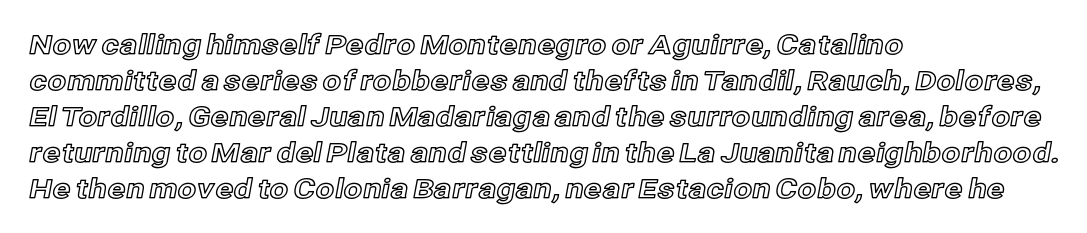
Vertically, the passage feels balanced, rows spaced as you'd expect. The face used here is rendered with its standard letterfit. The words here are not underlined.
